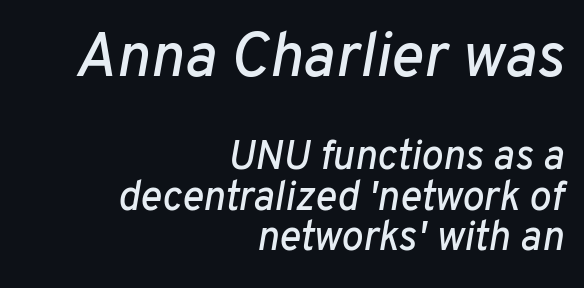
{"italic": "yes", "lean": "right", "slant_degrees": 10, "width": "normal", "stroke_contrast": "low", "x_height": "medium", "monospaced": "no", "underline": "no", "align": "right", "line_spacing": "tight", "line_spacing_ratio": 0.99, "letter_spacing": "normal", "letter_spacing_em": 0.0, "larger_block": "first", "size_ratio": 1.51, "glyph_px": 62}
